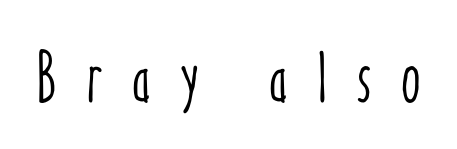
{"italic": "no", "width": "condensed", "stroke_contrast": "low", "x_height": "medium", "monospaced": "no", "underline": "no", "letter_spacing": "wide", "letter_spacing_em": 0.41, "glyph_px": 71}
